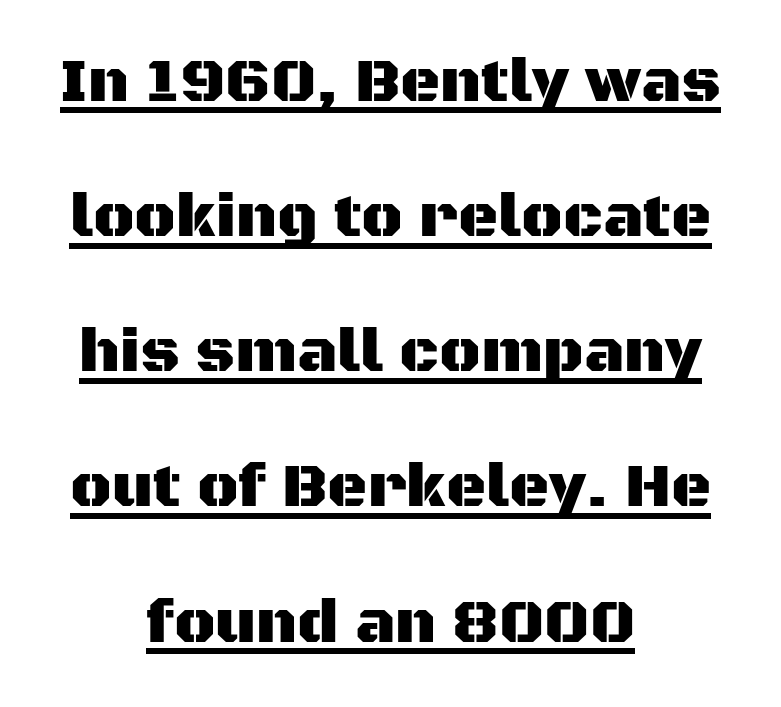
The image shows 62 px sans-serif type, upright; set centered, loose line spacing (2.18x), normal letter spacing, underlined; medium stroke contrast and a large x-height.
